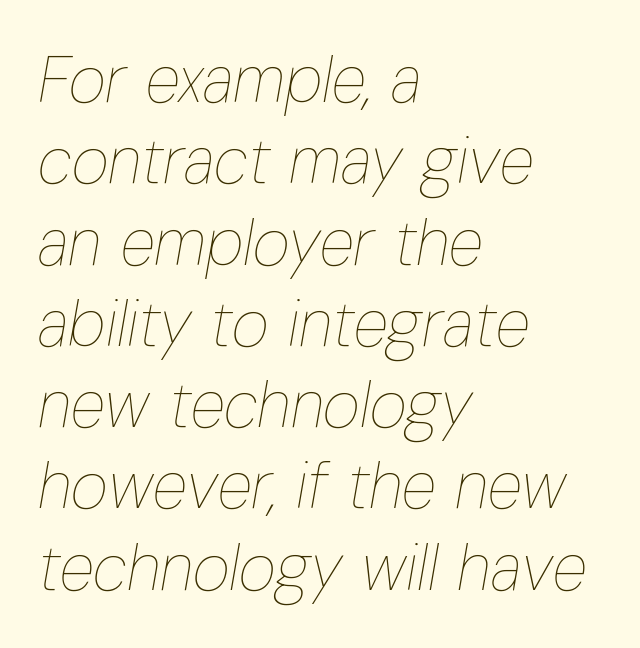
The image shows 64 px thin, condensed type, italic (leaning right); set left-aligned, normal line spacing (1.27x), normal letter spacing, not underlined; low stroke contrast and a medium x-height.
